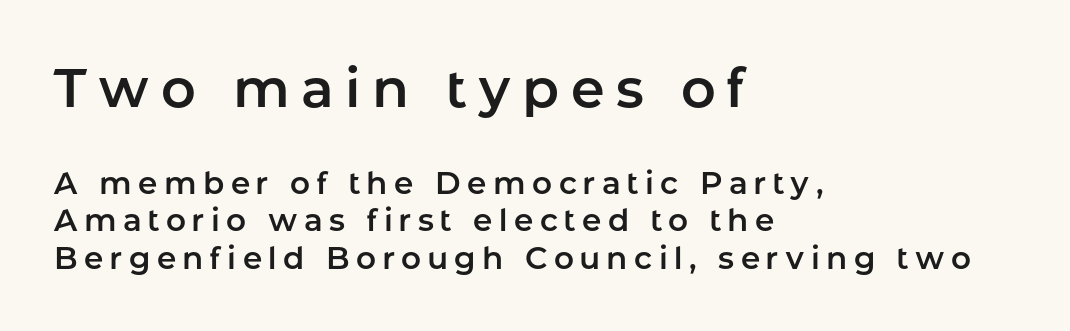
{"serif": "no", "italic": "no", "width": "normal", "stroke_contrast": "low", "x_height": "medium", "monospaced": "no", "underline": "no", "align": "left", "line_spacing_ratio": 1.21, "letter_spacing": "wide", "letter_spacing_em": 0.21, "larger_block": "first", "size_ratio": 1.74, "glyph_px": 54}
